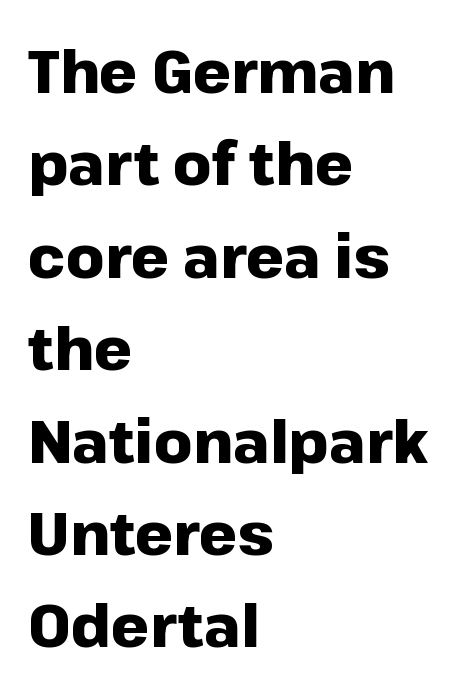
The image shows 60 px heavy sans-serif type, upright; set left-aligned, normal line spacing (1.54x), normal letter spacing, not underlined; low stroke contrast and a medium x-height.
